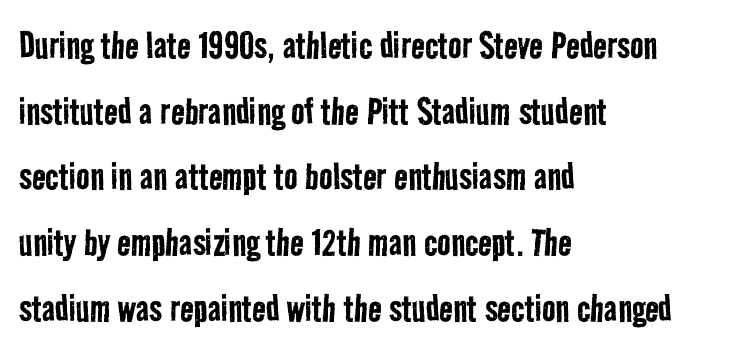
No heavy texture on the line: the type isn't bold. Note: no serifs on the glyphs. The string is rendered with underlining switched off. Normally led — the rows are evenly, conventionally spaced. The letters advance in unequal steps, a hallmark of proportional type.
